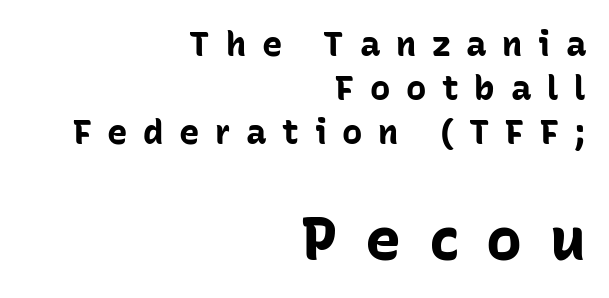
The type is letterspaced generously, with wide tracking. Ordinary non-slanted type is in use. The rendering enlarges the type as you move from the upper chunk to the lower. You could not count columns in this text — the font is proportionally spaced.
